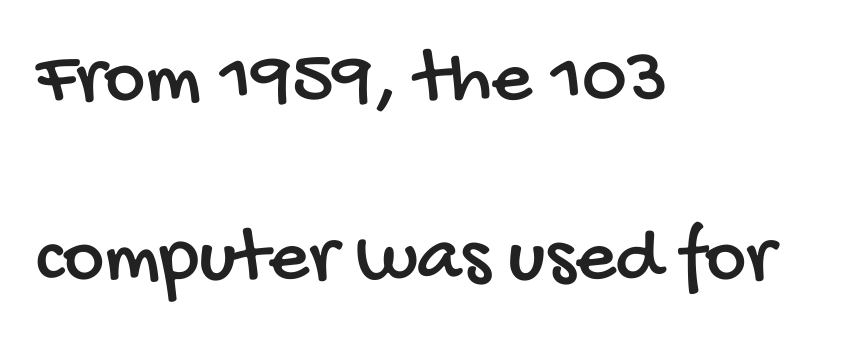
{"serif": "no", "width": "condensed", "stroke_contrast": "low", "x_height": "large", "monospaced": "no", "underline": "no", "align": "left", "line_spacing": "loose", "line_spacing_ratio": 2.26, "letter_spacing": "normal", "letter_spacing_em": 0.0, "glyph_px": 79}
